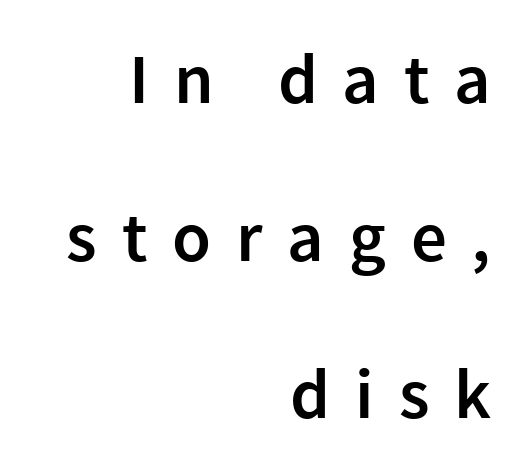
{"serif": "no", "italic": "no", "bold": "semi", "weight": "semibold", "width": "normal", "x_height": "medium", "monospaced": "no", "underline": "no", "align": "right", "line_spacing": "loose", "line_spacing_ratio": 2.22, "letter_spacing": "wide", "letter_spacing_em": 0.35, "glyph_px": 71}
